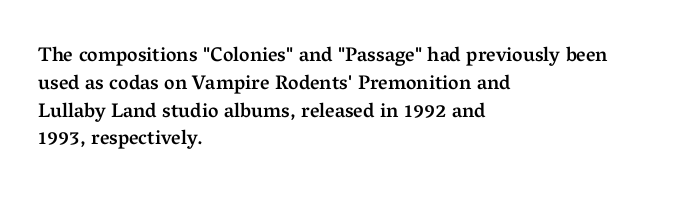
{"italic": "no", "bold": "semi", "underline": "no", "align": "left", "line_spacing": "normal", "line_spacing_ratio": 1.39, "letter_spacing": "normal", "letter_spacing_em": 0.0, "glyph_px": 20}
